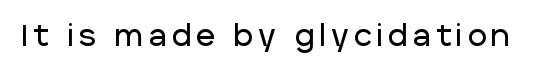
The image shows 29 px sans-serif type, upright; set not underlined; low stroke contrast and a large x-height.
